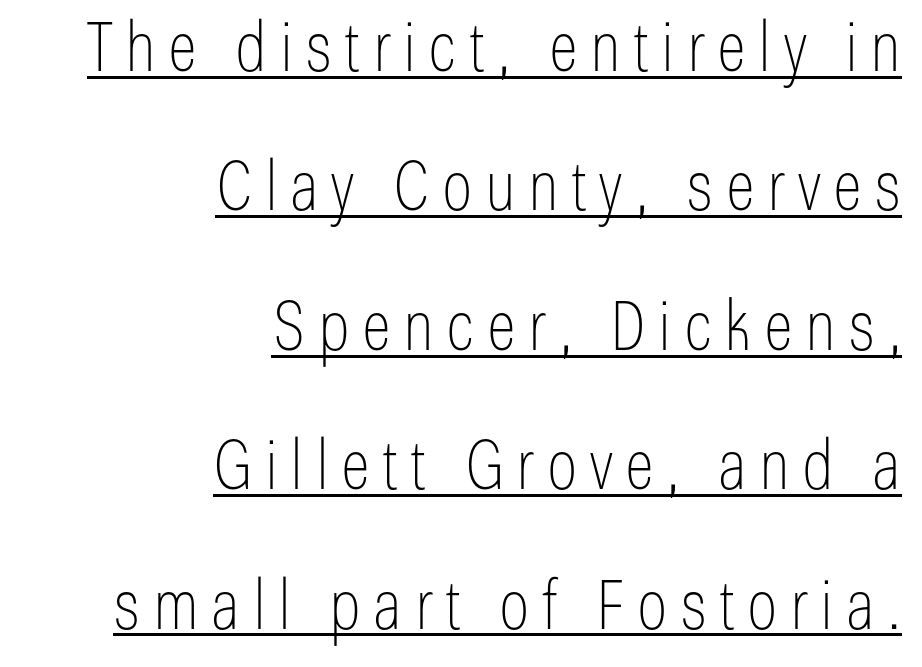
Q: Is the text bold? A: No.
Q: Is the text italic (slanted)? A: No, it is upright.
Q: Is the typeface a serif or a sans-serif typeface? A: Sans-serif.
Q: Is the text underlined? A: Yes.
Q: How is the paragraph aligned? A: Right-aligned.
Q: Is the spacing between lines tight, normal or loose? A: Loose.
Q: Width (condensed, normal, or wide)? A: Condensed.
Q: Stroke contrast? A: Low.
Q: x-height? A: Medium.
Q: Monospaced? A: No.
